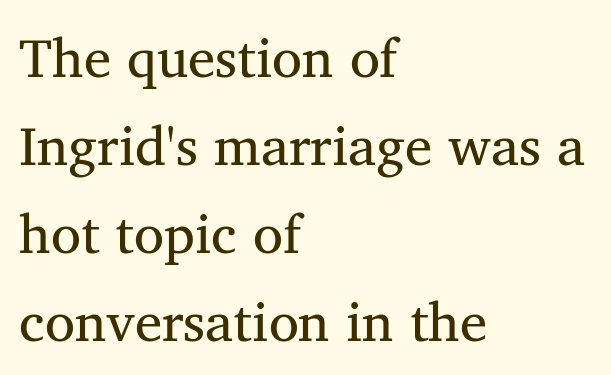
The specimen omits any rule beneath the text block's lines. The letters carry serifs — small finishing strokes at the ends of their stems. Is this a fixed-width face? No — the glyphs have proportional, varying widths. Counters stay open thanks to moderate or lighter strokes. Layout note: lines flush left.
